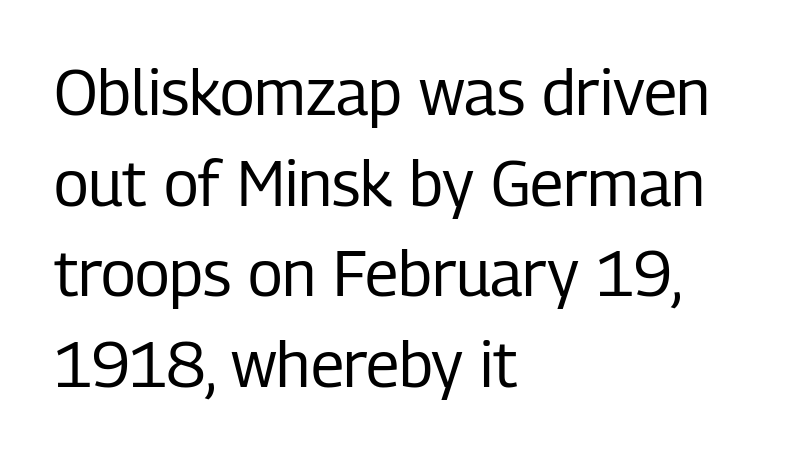
Q: Is the text bold? A: No.
Q: Is the text italic (slanted)? A: No, it is upright.
Q: Is the typeface a serif or a sans-serif typeface? A: Sans-serif.
Q: Is the text underlined? A: No.
Q: How is the paragraph aligned? A: Left-aligned.
Q: Is the spacing between letters normal or unusually wide? A: Normal.
Q: Is the spacing between lines tight, normal or loose? A: Normal.
Q: Width (condensed, normal, or wide)? A: Condensed.
Q: Stroke contrast? A: Low.
Q: x-height? A: Medium.
Q: Monospaced? A: No.
